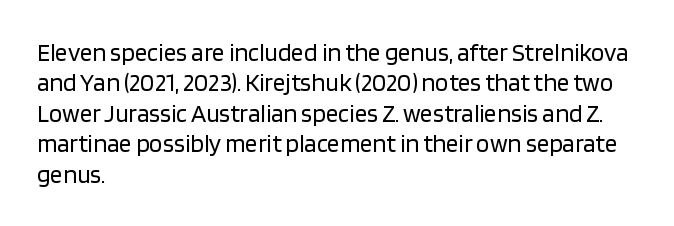
Nope, not italic — everything's standing straight. Only glyphs here, with clear space below each row. Leftover space on each line is placed entirely after the last word. The gaps between neighbouring characters are ordinary and unremarkable. A light-to-regular cut is what we see here.
